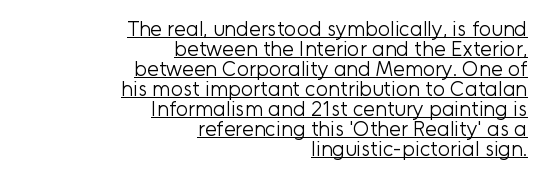
The text block is weighted toward the right margin, trailing off unevenly leftward. Has an underline been added? It has. No italicization has been applied; the sample stays upright. Rows of type sit shoulder to shoulder in the vertical direction.
